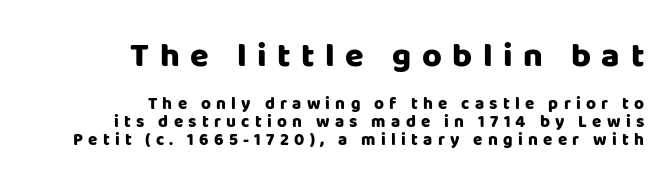
Horizontal bands of white between lines are thin slivers. In terms of letterform style, serifs are entirely absent. Layout note: lines flush right. Decoration check: the copy has no underline.
